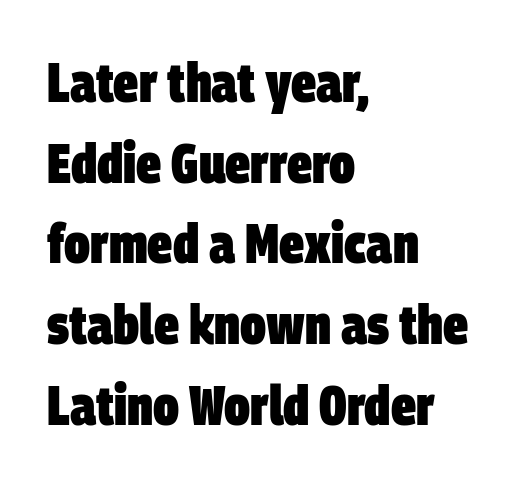
Regarding serifs, this sample does without them. Each letter keeps its own natural width here, so spacing adapts to shape. A clean baseline with only descenders dipping below it. The rendering uses a bold face; every stroke is thick and dark. Nothing unusual about the tracking: characters are spaced as the font intends. Caption: multi-line text, flush left, ragged right.
